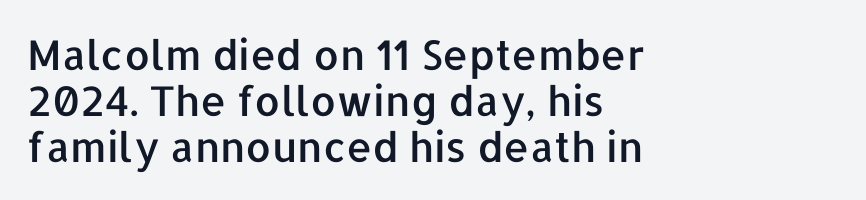
Q: Is the text italic (slanted)? A: No, it is upright.
Q: Is the typeface a serif or a sans-serif typeface? A: Sans-serif.
Q: Is the text underlined? A: No.
Q: How is the paragraph aligned? A: Left-aligned.
Q: Is the spacing between letters normal or unusually wide? A: Normal.
Q: Is the spacing between lines tight, normal or loose? A: Tight.
Q: Width (condensed, normal, or wide)? A: Normal.
Q: Stroke contrast? A: Low.
Q: x-height? A: Medium.
Q: Monospaced? A: No.
